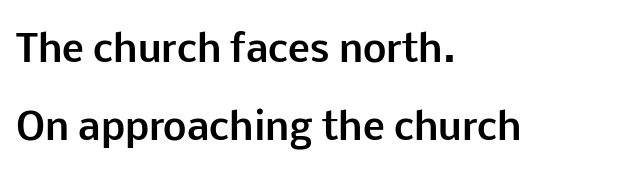
The image shows 37 px bold sans-serif type, upright; set left-aligned, loose line spacing (2.12x), normal letter spacing, not underlined; low stroke contrast and a medium x-height.
